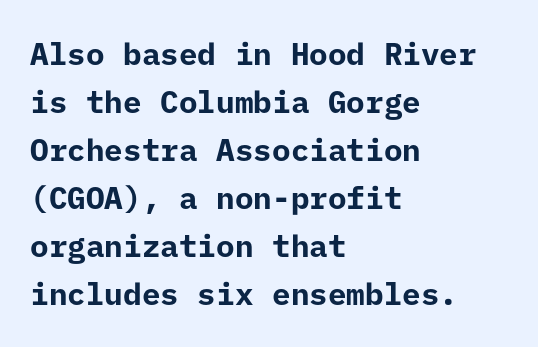
Q: Is the text bold? A: Yes.
Q: Is the text italic (slanted)? A: No, it is upright.
Q: Is the typeface a serif or a sans-serif typeface? A: Sans-serif.
Q: Is the text underlined? A: No.
Q: How is the paragraph aligned? A: Left-aligned.
Q: Is the spacing between letters normal or unusually wide? A: Normal.
Q: Is the spacing between lines tight, normal or loose? A: Normal.
Q: Width (condensed, normal, or wide)? A: Normal.
Q: Stroke contrast? A: Low.
Q: x-height? A: Medium.
